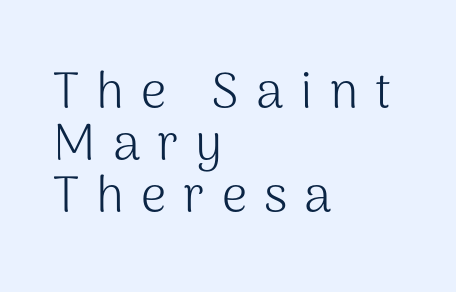
Q: Is the text bold? A: No.
Q: Is the text italic (slanted)? A: No, it is upright.
Q: Is the typeface a serif or a sans-serif typeface? A: Sans-serif.
Q: Is the text underlined? A: No.
Q: How is the paragraph aligned? A: Left-aligned.
Q: Is the spacing between letters normal or unusually wide? A: Unusually wide.
Q: Is the spacing between lines tight, normal or loose? A: Tight.
Q: Width (condensed, normal, or wide)? A: Normal.
Q: Stroke contrast? A: Medium.
Q: x-height? A: Medium.
Q: Monospaced? A: No.
